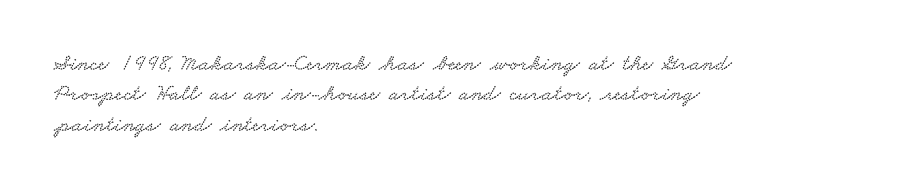
The image shows 23 px text type; set left-aligned, normal line spacing (1.32x), normal letter spacing, not underlined.
